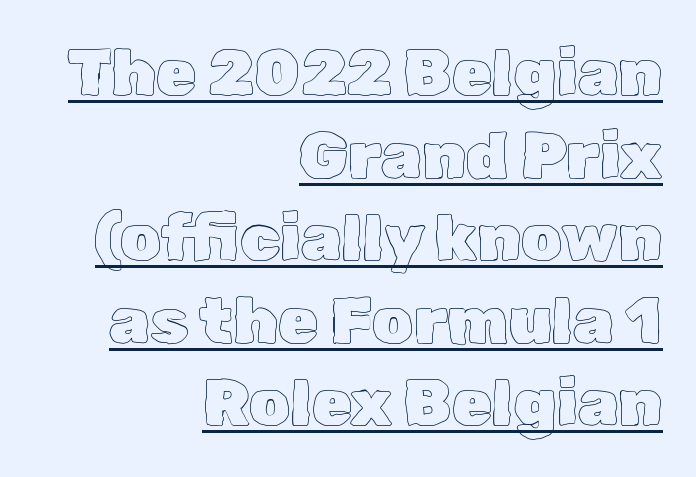
The image shows 65 px text type, upright; set right-aligned, normal line spacing (1.27x), normal letter spacing, underlined; a medium x-height.
